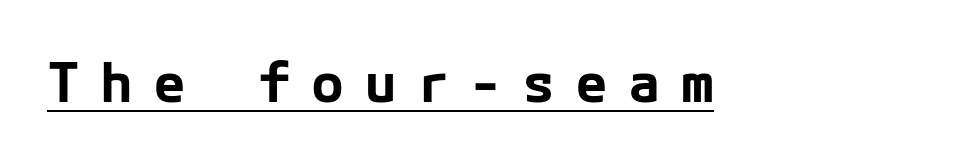
Pretty heavy lettering here — definitely bold. The letters are spread apart with noticeably loose tracking. Beneath each row of characters lies a ruled line. This sample uses an upright cut, with every glyph sitting square on the baseline. Observe the absence of serifs on each vertical stroke in this sample.
